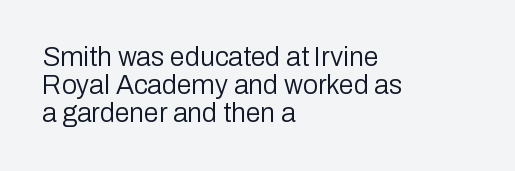
Spacing between characters is what you'd get straight out of the box. Vertically, the passage feels compressed, each row crowding the next. The passage is arranged the way most books set body copy — flush left. You can tell it's not italic because the verticals are truly vertical. On a weight scale, this lands at 450 or below.
